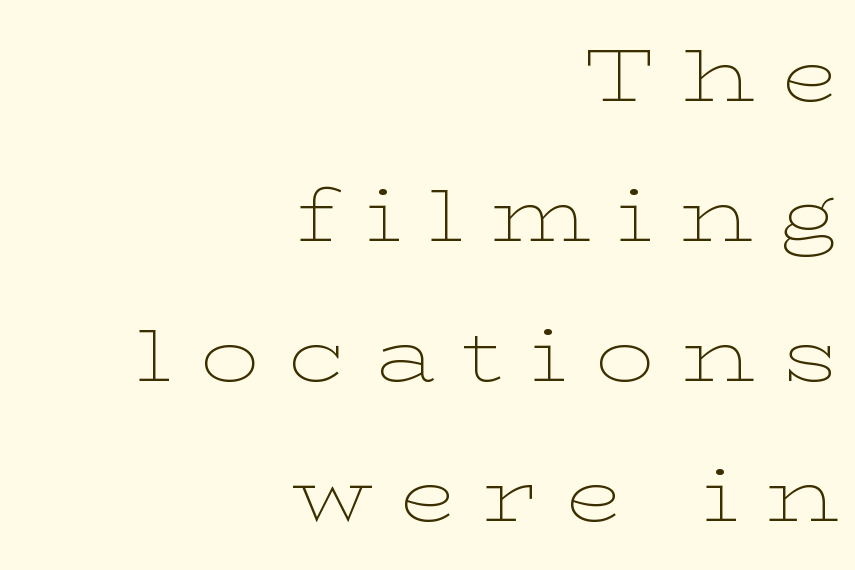
The image shows 74 px thin, wide serif type, upright; set right-aligned, line spacing 1.89x, unusually wide letter spacing (+0.37 em), not underlined; low stroke contrast and a medium x-height.
